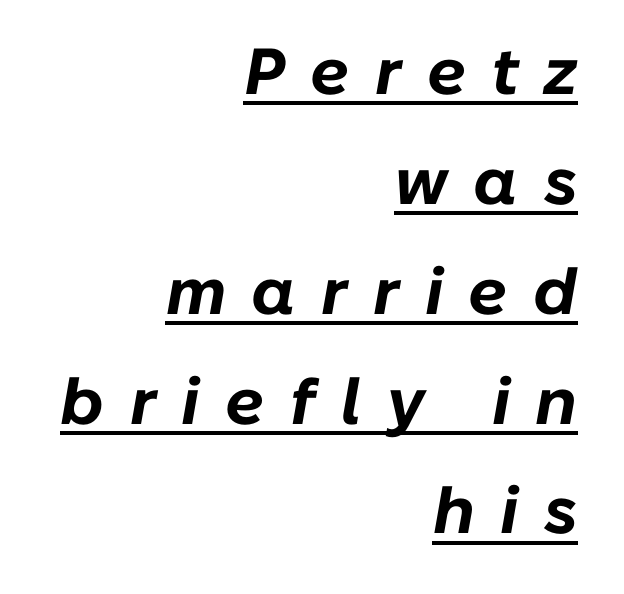
The image shows 65 px bold type, italic (leaning right); set right-aligned, normal line spacing (1.69x), unusually wide letter spacing (+0.39 em), underlined; low stroke contrast and a medium x-height.
